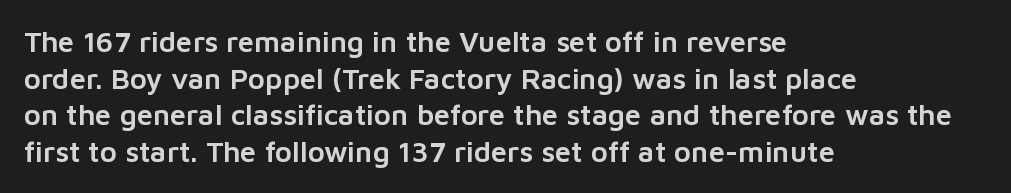
Q: Is the text italic (slanted)? A: No, it is upright.
Q: Is the typeface a serif or a sans-serif typeface? A: Sans-serif.
Q: Is the text underlined? A: No.
Q: How is the paragraph aligned? A: Left-aligned.
Q: Is the spacing between letters normal or unusually wide? A: Normal.
Q: Is the spacing between lines tight, normal or loose? A: Normal.
Q: Width (condensed, normal, or wide)? A: Normal.
Q: Stroke contrast? A: Low.
Q: x-height? A: Medium.
Q: Monospaced? A: No.
